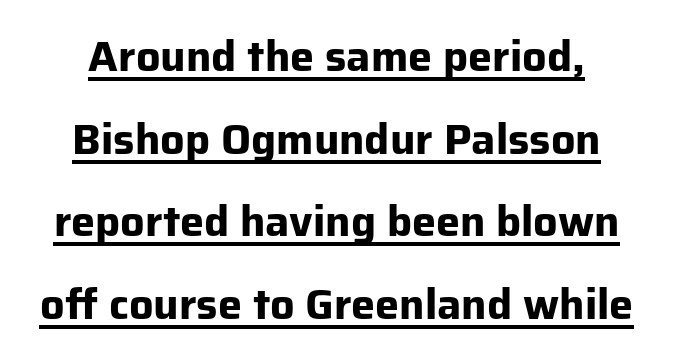
Q: Is the text bold? A: Yes.
Q: Is the text italic (slanted)? A: No, it is upright.
Q: Is the typeface a serif or a sans-serif typeface? A: Sans-serif.
Q: Is the text underlined? A: Yes.
Q: How is the paragraph aligned? A: Centered.
Q: Is the spacing between letters normal or unusually wide? A: Normal.
Q: Is the spacing between lines tight, normal or loose? A: Loose.
Q: Width (condensed, normal, or wide)? A: Normal.
Q: Stroke contrast? A: Low.
Q: x-height? A: Medium.
Q: Monospaced? A: No.
